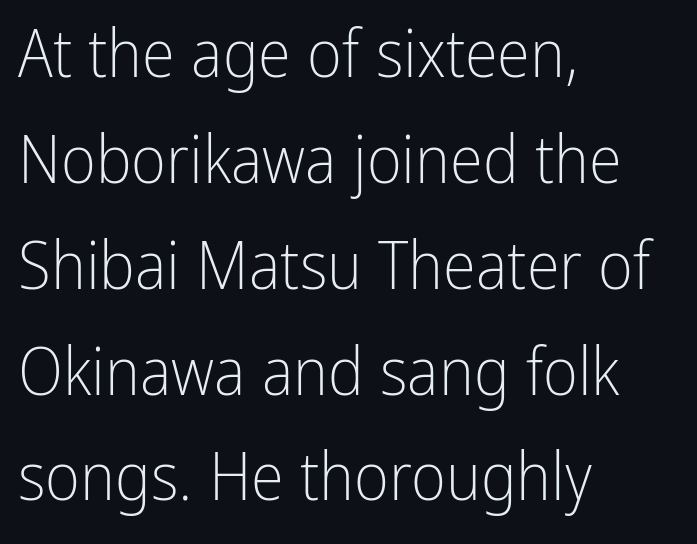
{"serif": "no", "italic": "no", "bold": "no", "weight": "light", "width": "condensed", "stroke_contrast": "low", "x_height": "medium", "monospaced": "no", "underline": "no", "align": "left", "line_spacing": "normal", "line_spacing_ratio": 1.58, "letter_spacing": "normal", "letter_spacing_em": 0.0, "glyph_px": 67}
